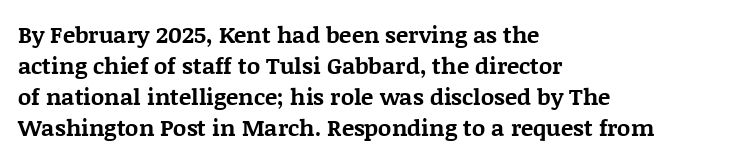
The image shows 23 px bold type, upright; set left-aligned, normal line spacing (1.35x), normal letter spacing, not underlined.
